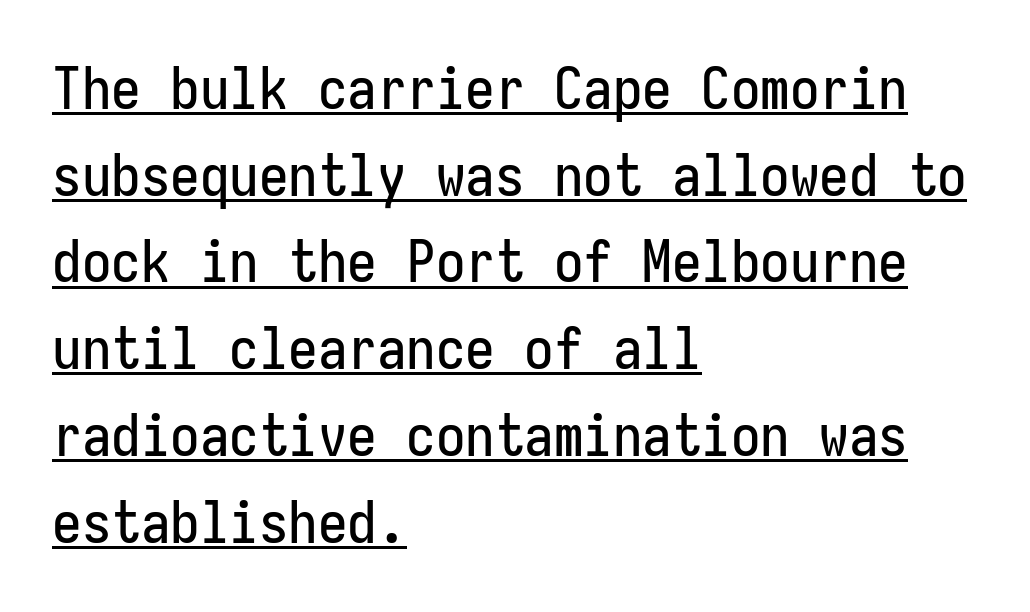
The image shows 59 px condensed sans-serif type, upright, monospaced; set left-aligned, normal line spacing (1.47x), normal letter spacing, underlined; low stroke contrast and a medium x-height.
